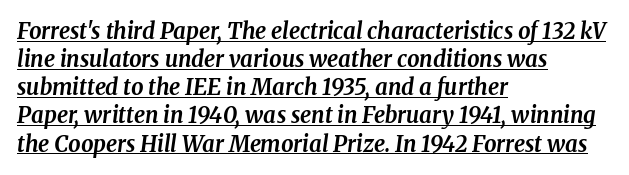
{"italic": "yes", "lean": "right", "slant_degrees": 8, "bold": "yes", "underline": "yes", "align": "left", "line_spacing": "normal", "line_spacing_ratio": 1.28, "letter_spacing": "normal", "letter_spacing_em": 0.0, "glyph_px": 22}
